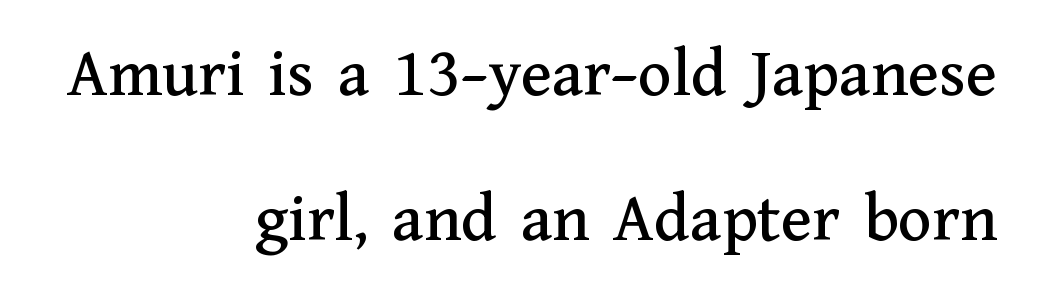
The image shows 70 px serif type, upright; set right-aligned, loose line spacing (2.07x), normal letter spacing, not underlined; medium stroke contrast and a medium x-height.
